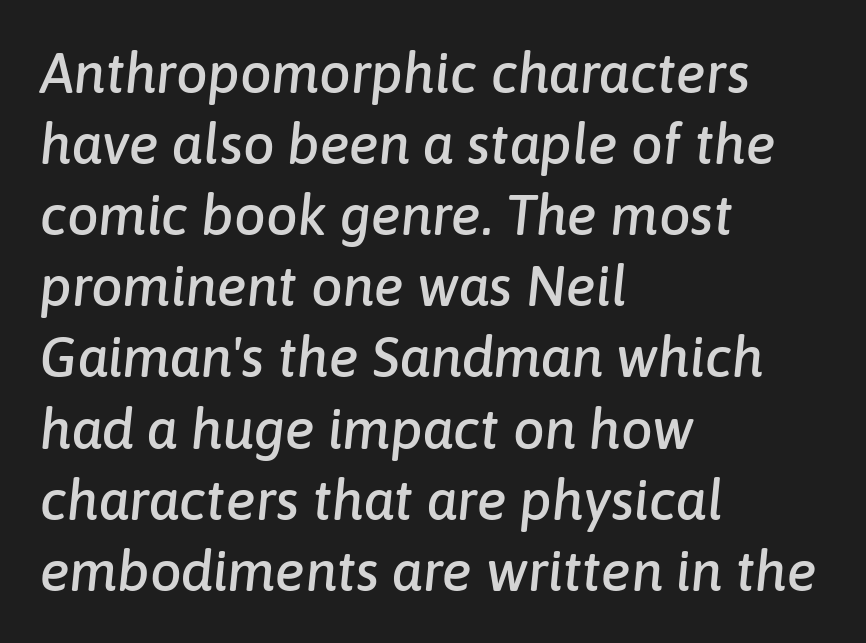
Q: Is the text italic (slanted)? A: Yes, it leans right by about 6 degrees.
Q: Is the text underlined? A: No.
Q: How is the paragraph aligned? A: Left-aligned.
Q: Is the spacing between letters normal or unusually wide? A: Normal.
Q: Is the spacing between lines tight, normal or loose? A: Normal.
Q: Width (condensed, normal, or wide)? A: Normal.
Q: Stroke contrast? A: Low.
Q: x-height? A: Medium.
Q: Monospaced? A: No.
